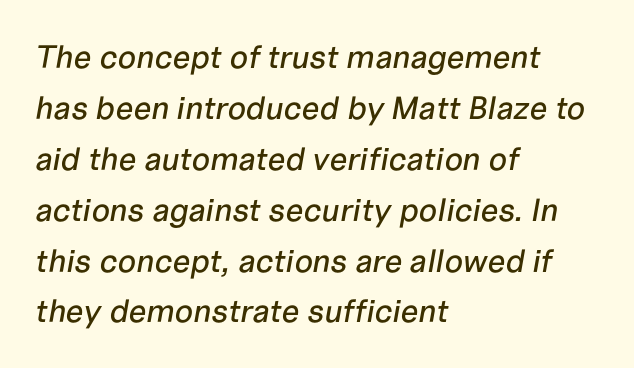
Q: Is the text italic (slanted)? A: Yes, it leans right by about 10 degrees.
Q: Is the text underlined? A: No.
Q: How is the paragraph aligned? A: Left-aligned.
Q: Is the spacing between letters normal or unusually wide? A: Normal.
Q: Is the spacing between lines tight, normal or loose? A: Normal.
Q: Width (condensed, normal, or wide)? A: Normal.
Q: Stroke contrast? A: Low.
Q: x-height? A: Medium.
Q: Monospaced? A: No.
